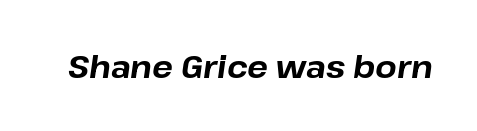
Q: Is the text bold? A: Yes.
Q: Is the text italic (slanted)? A: Yes, it leans right by about 8 degrees.
Q: Is the text underlined? A: No.
Q: Is the spacing between letters normal or unusually wide? A: Normal.
Q: Width (condensed, normal, or wide)? A: Normal.
Q: Stroke contrast? A: Low.
Q: x-height? A: Medium.
Q: Monospaced? A: No.
